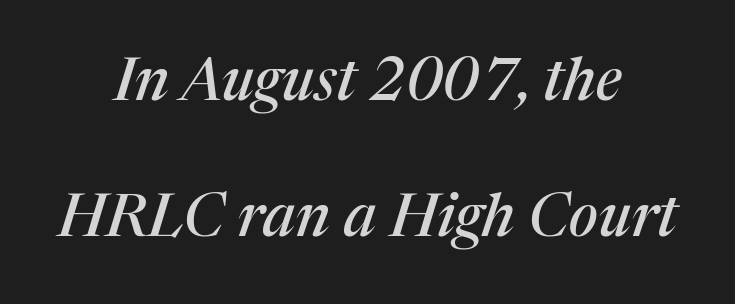
Q: Is the text italic (slanted)? A: Yes, it leans right by about 17 degrees.
Q: Is the typeface a serif or a sans-serif typeface? A: Serif.
Q: Is the text underlined? A: No.
Q: How is the paragraph aligned? A: Centered.
Q: Is the spacing between letters normal or unusually wide? A: Normal.
Q: Is the spacing between lines tight, normal or loose? A: Loose.
Q: Width (condensed, normal, or wide)? A: Normal.
Q: Stroke contrast? A: Medium.
Q: x-height? A: Medium.
Q: Monospaced? A: No.
